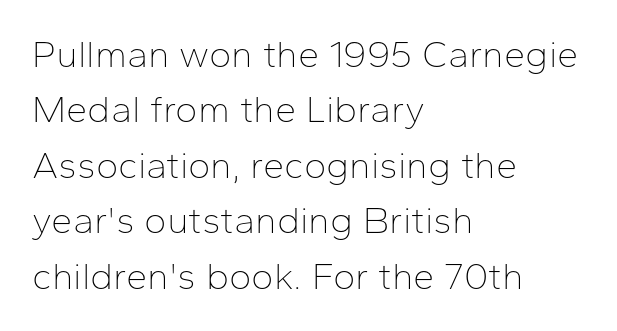
Q: Is the text bold? A: No.
Q: Is the text italic (slanted)? A: No, it is upright.
Q: Is the typeface a serif or a sans-serif typeface? A: Sans-serif.
Q: Is the text underlined? A: No.
Q: How is the paragraph aligned? A: Left-aligned.
Q: Is the spacing between letters normal or unusually wide? A: Normal.
Q: Is the spacing between lines tight, normal or loose? A: Normal.
Q: Width (condensed, normal, or wide)? A: Normal.
Q: Stroke contrast? A: Low.
Q: x-height? A: Medium.
Q: Monospaced? A: No.
